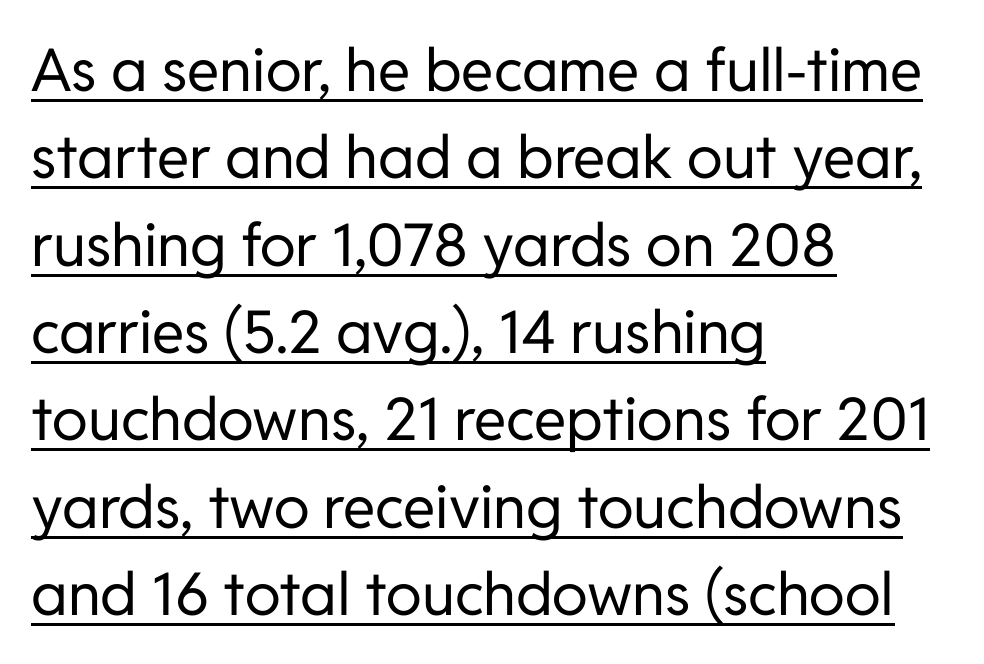
Summary of vertical rhythm: regular, with standard interline spacing. Is there an underline? Yes — a line sits under the letters. Observe the absence of serifs on each vertical stroke in this sample. Character widths vary here, with narrow letters taking less room than wide ones.
